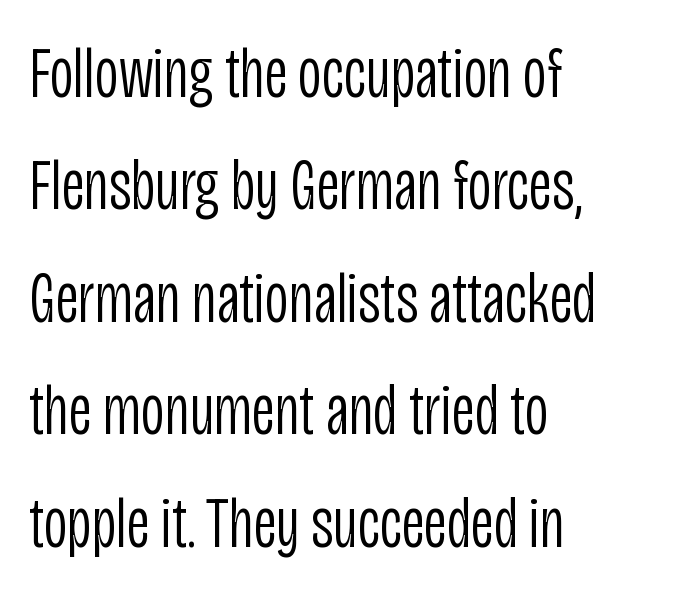
Here the designer chose a conventional face with non-uniform glyph widths. The typeface chosen for these lines omits serifs. Each row of text sits above clean, open space. Quick note: interline space is typical. You can tell it's not italic because the verticals are truly vertical. This is not heavy type; no bold has been used.
